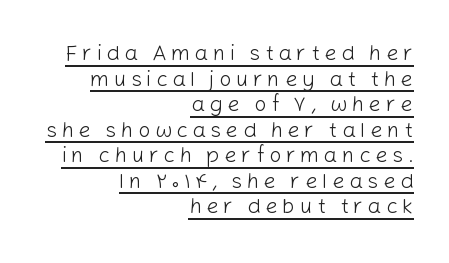
Q: Is the text bold? A: No.
Q: Is the text italic (slanted)? A: No, it is upright.
Q: Is the text underlined? A: Yes.
Q: How is the paragraph aligned? A: Right-aligned.
Q: Is the spacing between letters normal or unusually wide? A: Unusually wide.
